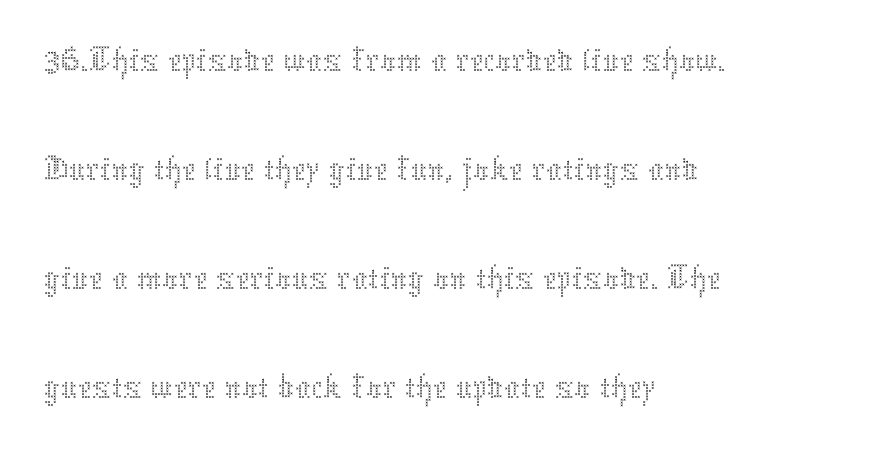
The image shows 79 px thin type, upright; set left-aligned, normal line spacing (1.38x), normal letter spacing, not underlined; medium stroke contrast and a medium x-height.
